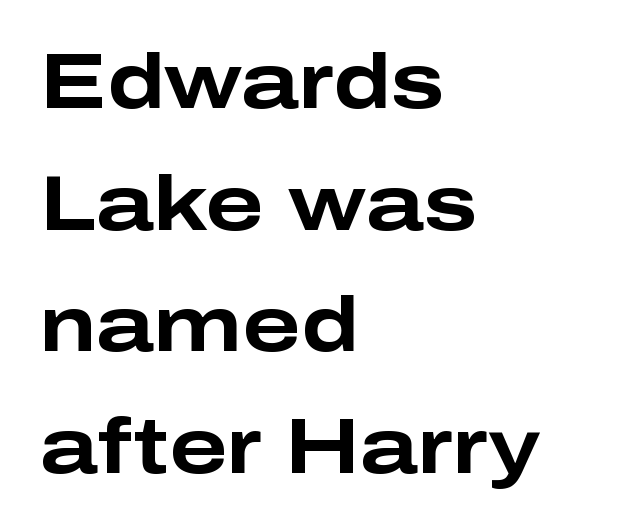
The image shows 77 px bold, wide sans-serif type, upright; set left-aligned, normal line spacing (1.58x), normal letter spacing, not underlined; low stroke contrast and a medium x-height.
